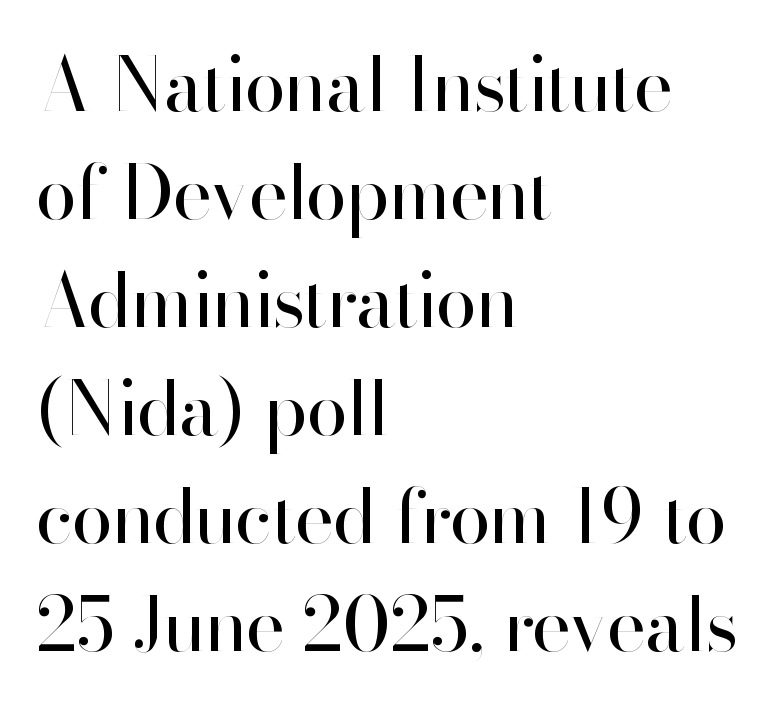
{"serif": "no", "italic": "no", "bold": "no", "weight": "regular", "width": "normal", "stroke_contrast": "high", "x_height": "small", "monospaced": "no", "underline": "no", "align": "left", "line_spacing": "normal", "line_spacing_ratio": 1.44, "letter_spacing": "normal", "letter_spacing_em": 0.0, "glyph_px": 75}
